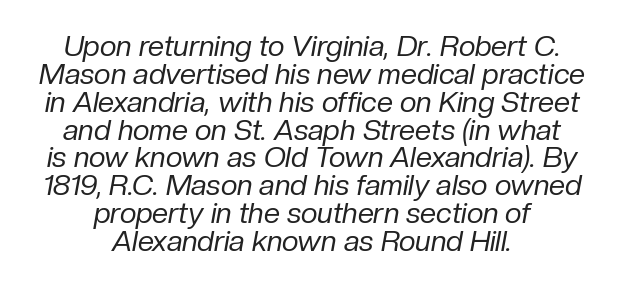
{"italic": "yes", "lean": "right", "slant_degrees": 10, "bold": "no", "weight": "regular", "width": "normal", "stroke_contrast": "low", "x_height": "medium", "monospaced": "no", "underline": "no", "align": "center", "line_spacing": "tight", "line_spacing_ratio": 0.96, "letter_spacing": "normal", "letter_spacing_em": 0.0, "glyph_px": 29}
